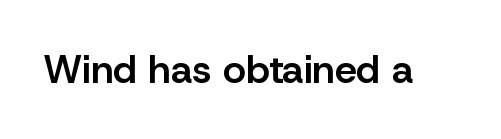
The image shows 39 px semibold sans-serif type, upright; set normal letter spacing, not underlined; low stroke contrast and a medium x-height.
